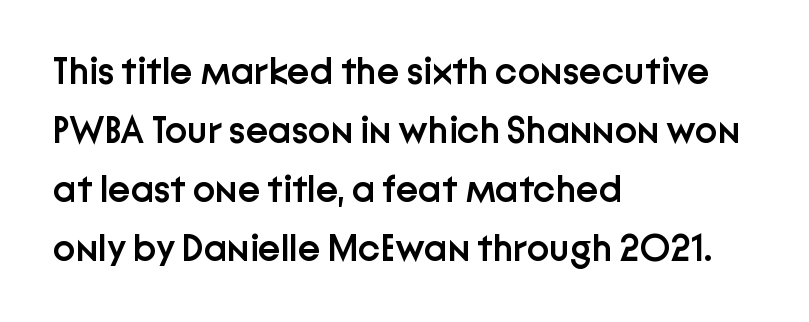
Q: Is the text bold? A: Semi-bold.
Q: Is the text italic (slanted)? A: No, it is upright.
Q: Is the typeface a serif or a sans-serif typeface? A: Sans-serif.
Q: Is the text underlined? A: No.
Q: How is the paragraph aligned? A: Left-aligned.
Q: Is the spacing between letters normal or unusually wide? A: Normal.
Q: Is the spacing between lines tight, normal or loose? A: Normal.
Q: Width (condensed, normal, or wide)? A: Normal.
Q: Stroke contrast? A: Low.
Q: x-height? A: Medium.
Q: Monospaced? A: No.
